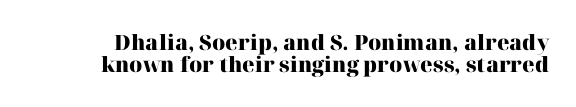
{"italic": "no", "bold": "yes", "underline": "no", "line_spacing": "tight", "line_spacing_ratio": 1.05, "letter_spacing": "normal", "letter_spacing_em": 0.0, "glyph_px": 21}
